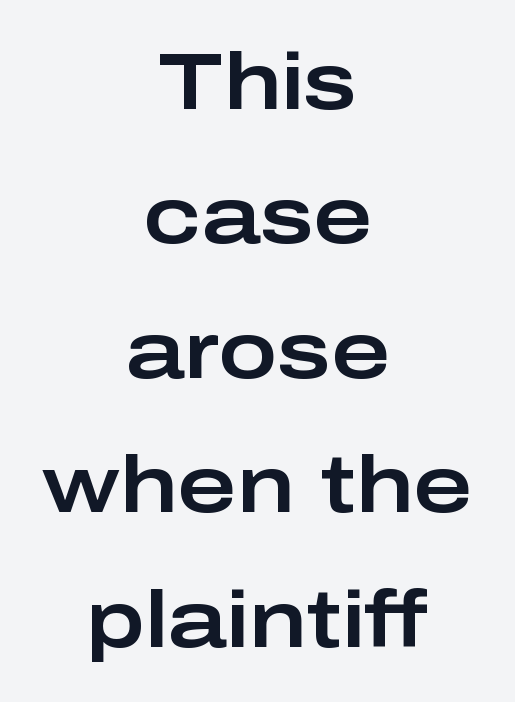
{"serif": "no", "italic": "no", "width": "wide", "stroke_contrast": "low", "x_height": "medium", "monospaced": "no", "underline": "no", "align": "center", "line_spacing": "normal", "line_spacing_ratio": 1.68, "letter_spacing": "normal", "letter_spacing_em": 0.0, "glyph_px": 80}
